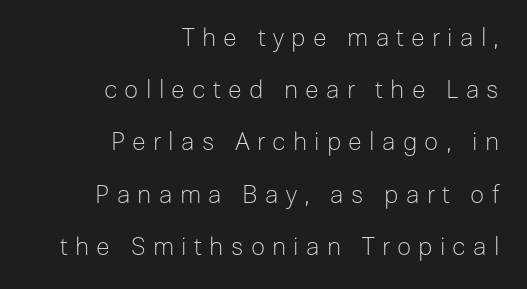
{"italic": "no", "bold": "no", "underline": "no", "align": "right", "line_spacing": "loose", "line_spacing_ratio": 2.09, "letter_spacing": "wide", "letter_spacing_em": 0.29, "glyph_px": 25}
